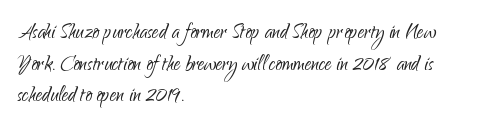
The image shows 26 px text type; set left-aligned, line spacing 1.22x, normal letter spacing, not underlined.
